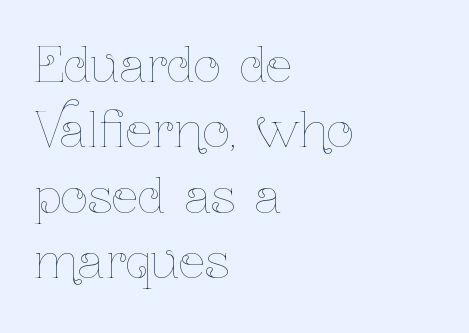
{"italic": "no", "bold": "no", "weight": "thin", "width": "condensed", "stroke_contrast": "low", "x_height": "medium", "monospaced": "no", "underline": "no", "align": "left", "line_spacing": "normal", "line_spacing_ratio": 1.36, "letter_spacing": "normal", "letter_spacing_em": 0.0, "glyph_px": 48}
